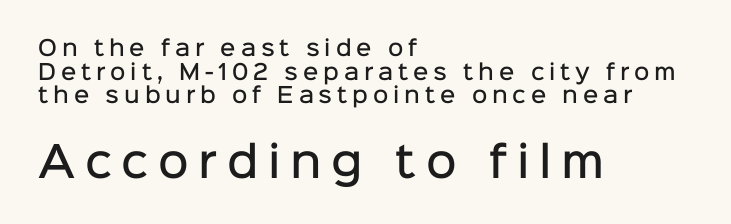
Look at the tracking — it's clearly loosened, letters drifting apart. These lines are rendered in a variable-pitch font. A roman cut, with each character standing at attention. Leftover space on each line is placed entirely after the last word.
